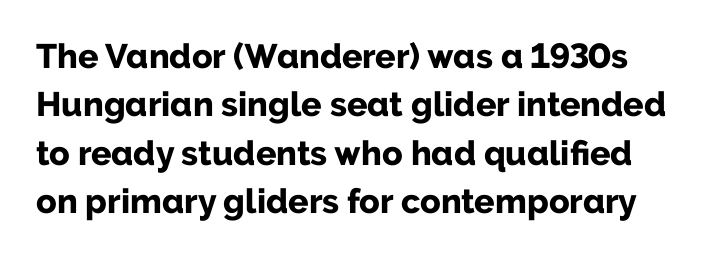
Descenders hang freely into open space. Each letter keeps its own natural width here, so spacing adapts to shape. Designer's note — italics off, roman on. Typesetter's note: full bold, strokes at maximum text heaviness. Students, observe: this is what conventionally led text looks like. The letters sit at their default tracking, neither squeezed nor spread.
